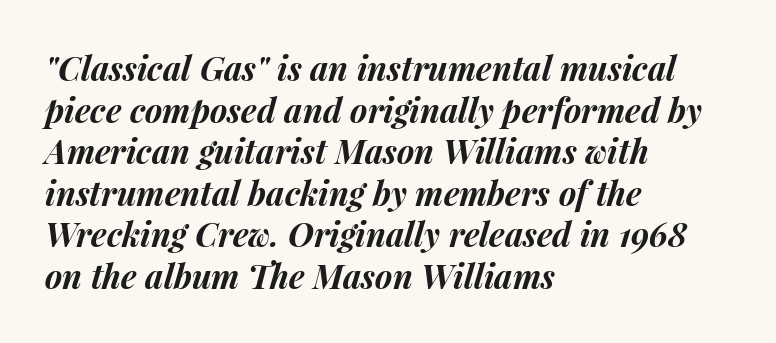
Q: Is the text bold? A: Yes.
Q: Is the text italic (slanted)? A: Yes, it leans right by about 15 degrees.
Q: Is the text underlined? A: No.
Q: How is the paragraph aligned? A: Left-aligned.
Q: Is the spacing between letters normal or unusually wide? A: Normal.
Q: Is the spacing between lines tight, normal or loose? A: Normal.
Q: Width (condensed, normal, or wide)? A: Normal.
Q: Stroke contrast? A: Medium.
Q: x-height? A: Medium.
Q: Monospaced? A: No.
